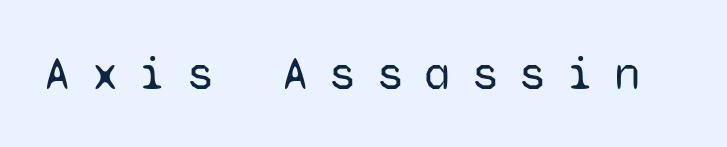
{"serif": "no", "italic": "no", "bold": "no", "weight": "regular", "width": "normal", "stroke_contrast": "low", "x_height": "medium", "monospaced": "yes", "underline": "no", "letter_spacing": "wide", "letter_spacing_em": 0.44, "glyph_px": 48}
